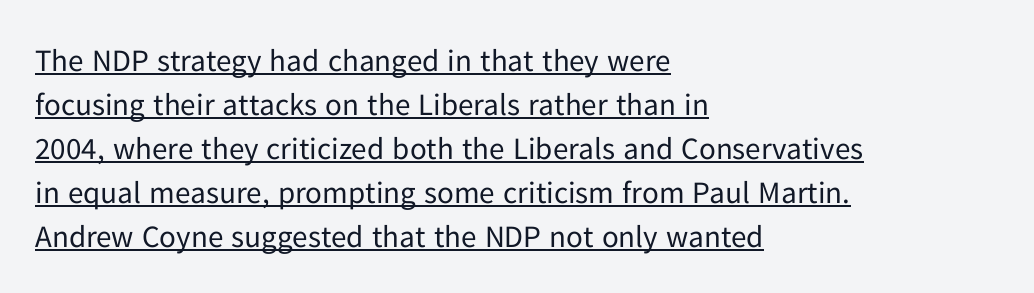
The image shows 31 px regular-weight sans-serif type, upright; set left-aligned, normal line spacing (1.42x), normal letter spacing, underlined; low stroke contrast and a medium x-height.
